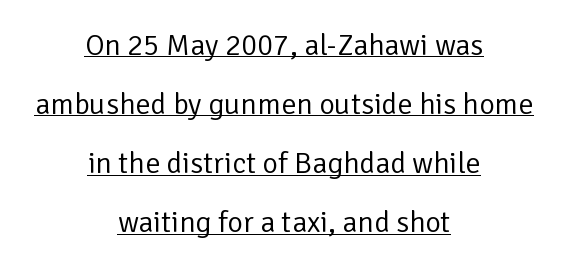
Descenders here cross a horizontal rule under the line. Note: no serifs on the glyphs. Every row of glyphs is offset so its center matches the block's center. Summary of weight: not heavy and not bold. Here the designer chose a conventional face with non-uniform glyph widths. Line spacing here is loose.
